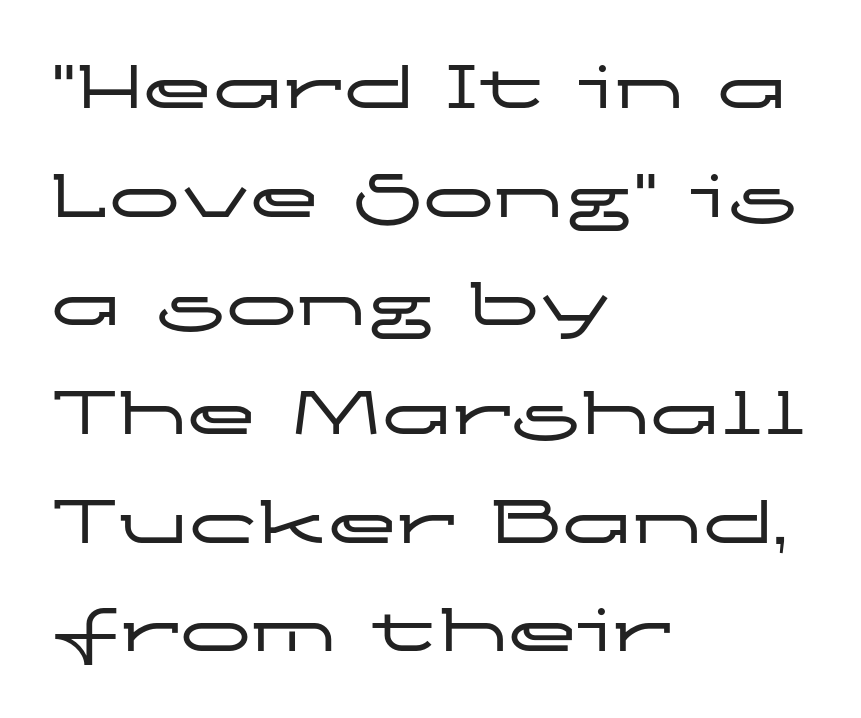
{"serif": "no", "italic": "no", "width": "wide", "stroke_contrast": "low", "x_height": "medium", "monospaced": "no", "underline": "no", "align": "left", "line_spacing": "normal", "line_spacing_ratio": 1.53, "letter_spacing": "normal", "letter_spacing_em": 0.0, "glyph_px": 71}
